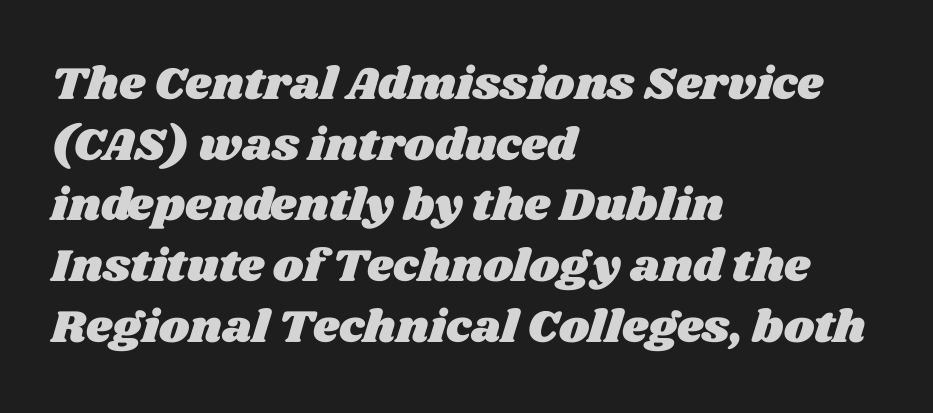
Looks like regular typesetting: each glyph gets only the width it needs. Here the glyphs are tracked normally, forming tight word shapes. Underline: absent. This sample keeps an unexceptional amount of space between lines. If you drew a ruler down the left edge, every line would touch it.
